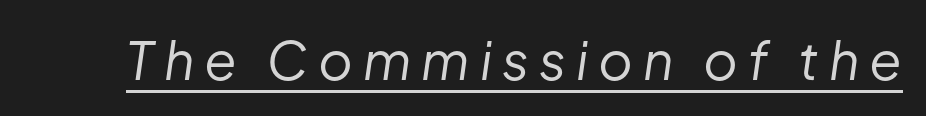
Q: Is the text bold? A: No.
Q: Is the text italic (slanted)? A: Yes, it leans right by about 8 degrees.
Q: Is the text underlined? A: Yes.
Q: Width (condensed, normal, or wide)? A: Normal.
Q: Stroke contrast? A: Low.
Q: x-height? A: Medium.
Q: Monospaced? A: No.
